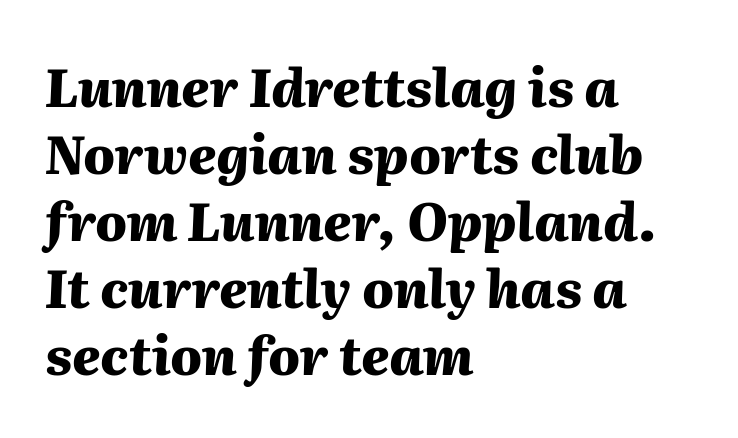
If you drew a ruler down the left edge, every line would touch it. Honestly, there is no underline to notice here at all. The passage shown is emphatically bold. How would I describe the line gaps? Plain and ordinary. Proportional: the letters do not fall into vertical columns. In terms of posture, this sample is oblique.
